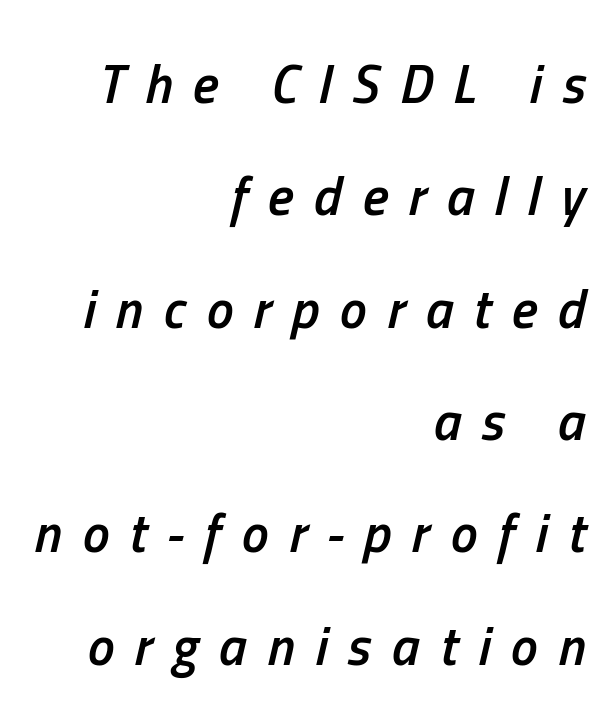
Q: Is the text bold? A: Semi-bold.
Q: Is the text italic (slanted)? A: Yes, it leans right by about 13 degrees.
Q: Is the text underlined? A: No.
Q: How is the paragraph aligned? A: Right-aligned.
Q: Is the spacing between letters normal or unusually wide? A: Unusually wide.
Q: Is the spacing between lines tight, normal or loose? A: Loose.
Q: Width (condensed, normal, or wide)? A: Condensed.
Q: Stroke contrast? A: Low.
Q: x-height? A: Medium.
Q: Monospaced? A: No.
